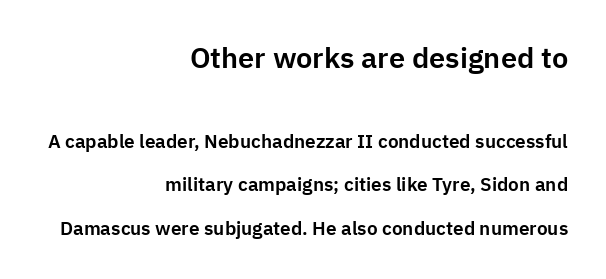
In terms of posture, this sample is upright. The upper block of text is set noticeably larger than the block beneath it. The area under the type is left untouched. What kind of face is this? One without serifs — a sans. Summary of vertical rhythm: relaxed, with wide interline spacing.
